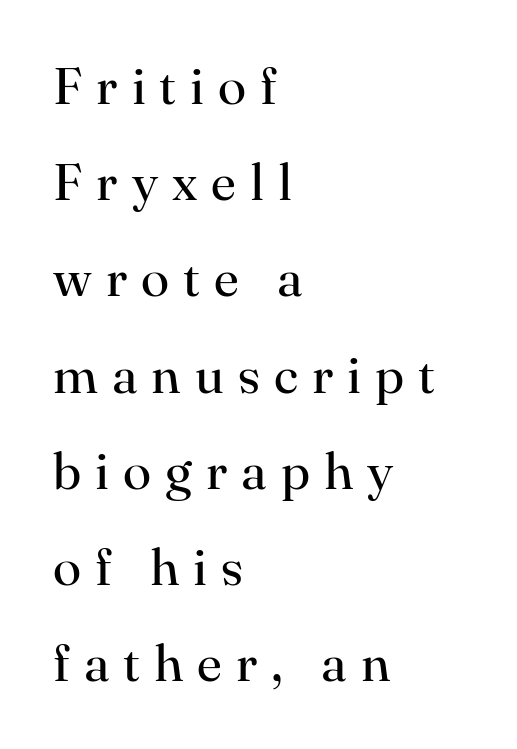
Notice how the stems are strictly vertical — no italics here. This sample has the flowing, uneven cadence of proportional lettering. Each letter's strokes conclude with small projecting serifs. The font sits on the lighter half of the weight spectrum, regular included. The letters are spread apart with noticeably loose tracking. Plain, unruled lines of type.
